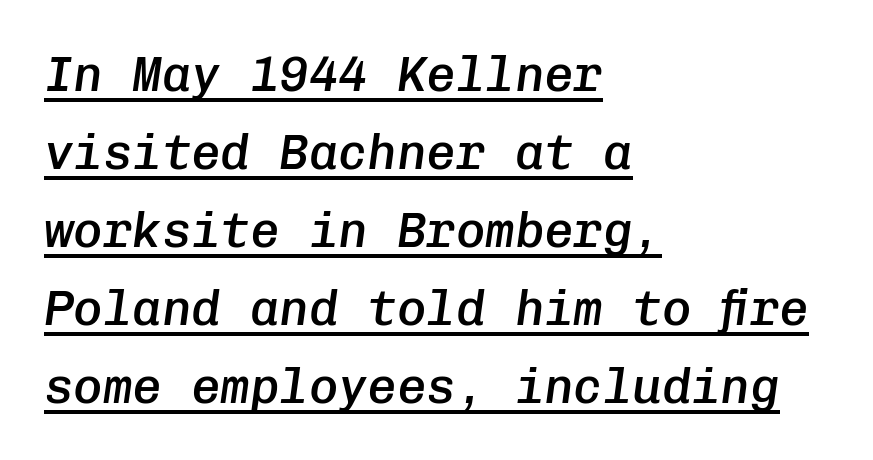
{"italic": "yes", "lean": "right", "slant_degrees": 8, "bold": "semi", "weight": "semibold", "width": "normal", "stroke_contrast": "low", "x_height": "medium", "monospaced": "yes", "underline": "yes", "align": "left", "line_spacing": "normal", "line_spacing_ratio": 1.59, "letter_spacing": "normal", "letter_spacing_em": 0.0, "glyph_px": 49}
